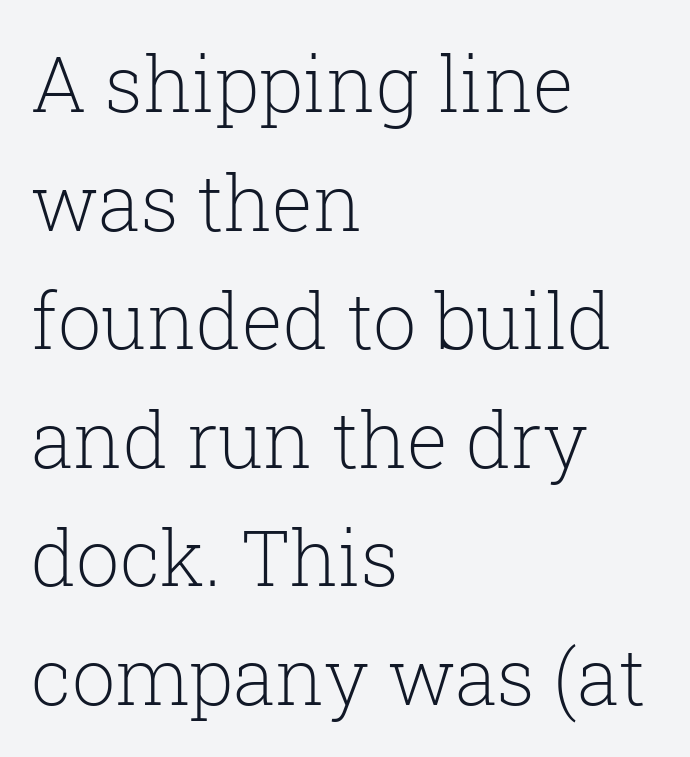
{"serif": "yes", "italic": "no", "bold": "no", "weight": "light", "width": "normal", "stroke_contrast": "low", "x_height": "medium", "monospaced": "no", "underline": "no", "align": "left", "line_spacing": "normal", "line_spacing_ratio": 1.54, "letter_spacing": "normal", "letter_spacing_em": 0.0, "glyph_px": 77}
